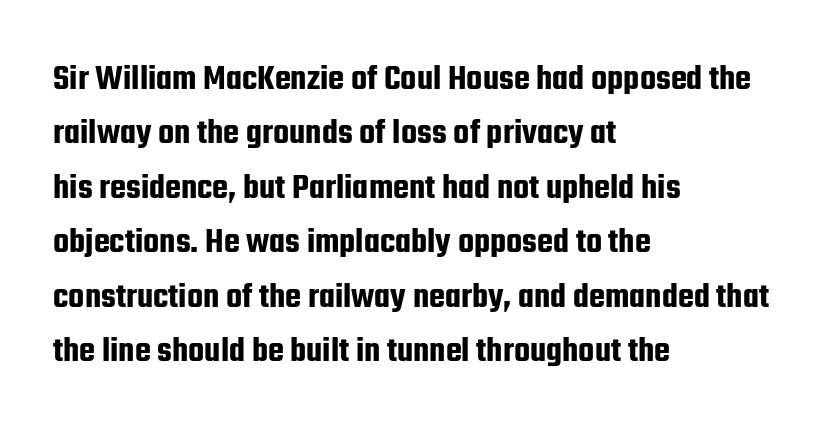
The image shows 37 px condensed sans-serif type, upright; set left-aligned, normal line spacing (1.47x), normal letter spacing, not underlined; low stroke contrast and a medium x-height.
